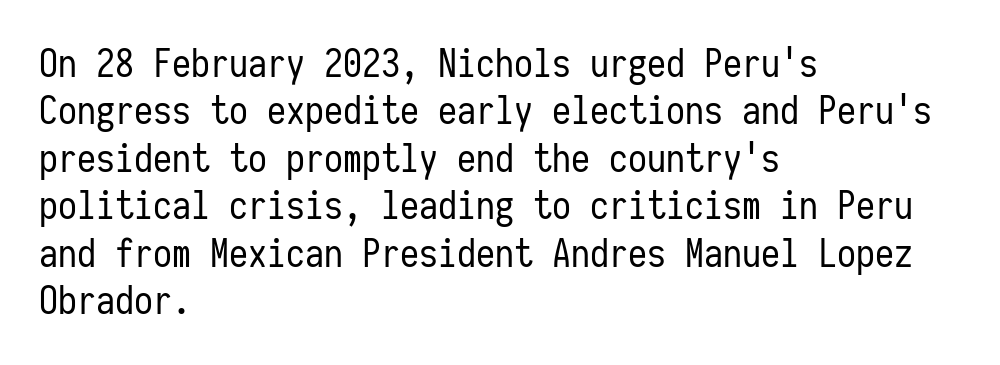
The image shows 38 px regular-weight, condensed sans-serif type, upright, monospaced; set left-aligned, normal line spacing (1.25x), normal letter spacing, not underlined; low stroke contrast and a medium x-height.
